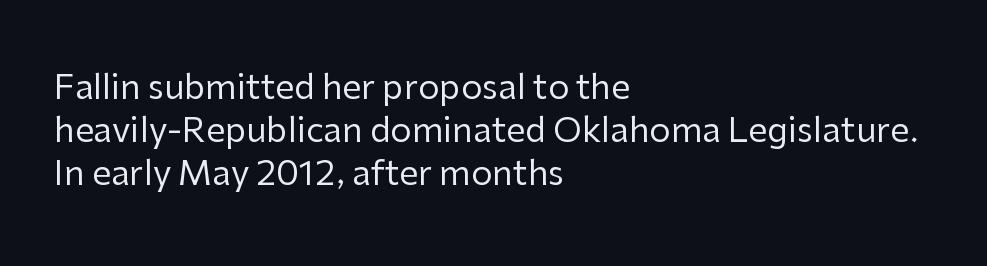
The image shows 34 px regular-weight sans-serif type, upright; set left-aligned, normal line spacing (1.26x), normal letter spacing, not underlined; low stroke contrast and a medium x-height.
